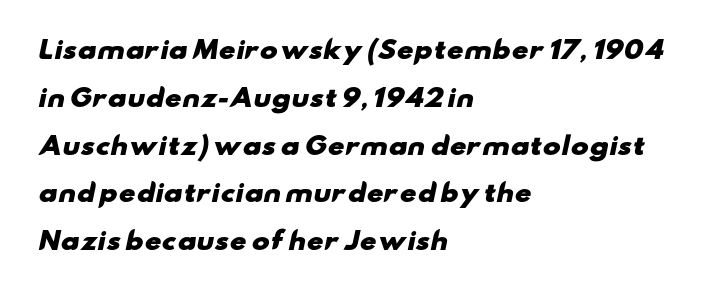
Q: Is the text bold? A: Yes.
Q: Is the text underlined? A: No.
Q: How is the paragraph aligned? A: Left-aligned.
Q: Is the spacing between letters normal or unusually wide? A: Normal.
Q: Is the spacing between lines tight, normal or loose? A: Loose.
